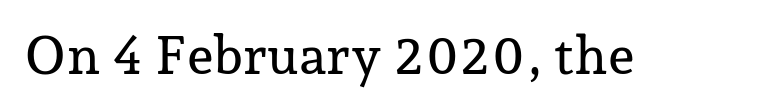
Nope, not italic — everything's standing straight. The glyphs are unaccompanied by any horizontal stroke below them. Compared with typical body copy, the letter spacing here is the same. The rendering uses natural spacing where letterforms have individual widths. Old-style or modern, the face here clearly has serifs.
